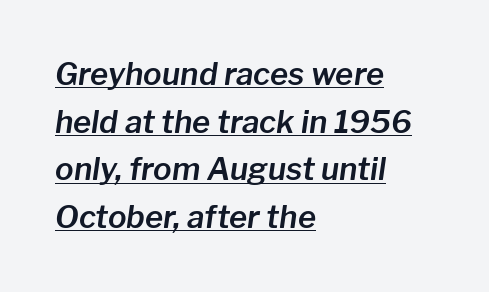
The image shows 31 px text type, italic (leaning right); set left-aligned, normal line spacing (1.54x), normal letter spacing, underlined; low stroke contrast and a medium x-height.
